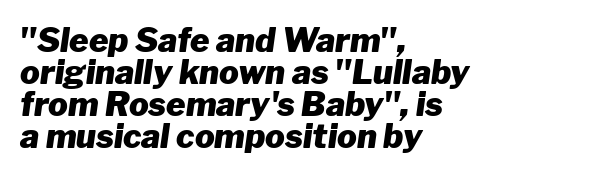
The image shows 33 px heavy type, italic (leaning right); set left-aligned, tight line spacing (0.97x), normal letter spacing, not underlined; low stroke contrast and a medium x-height.
